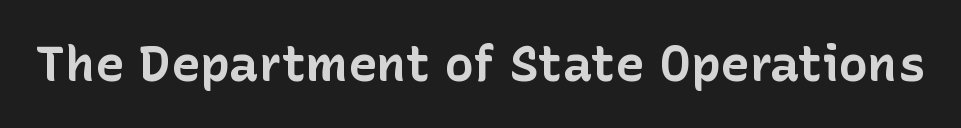
{"serif": "no", "italic": "no", "bold": "yes", "weight": "bold", "width": "normal", "stroke_contrast": "low", "x_height": "medium", "monospaced": "no", "underline": "no", "letter_spacing": "normal", "letter_spacing_em": 0.0, "glyph_px": 49}
